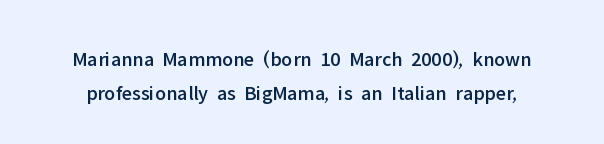
Posture: straight, roman, zero tilt. Standard letterfit; no display-style spreading of the glyphs. Rows of type keep a routine distance in the vertical direction. Beneath every word, the page is bare.
